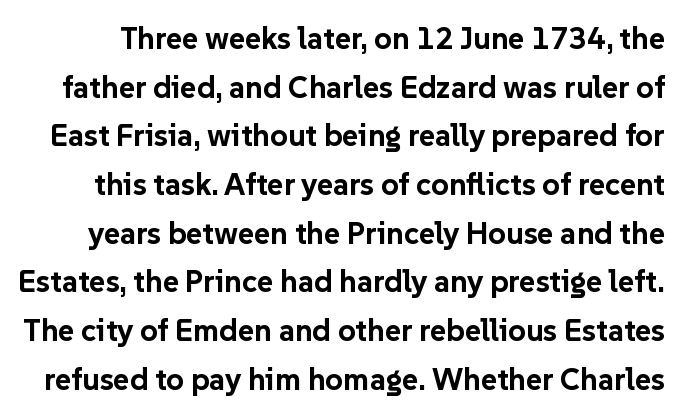
Descenders are the only things crossing below the line. Students, this is bold: see how much ink each stroke carries. Observe the absence of serifs on each vertical stroke in this sample. Students, observe: this is what conventionally led text looks like. Tracking value appears to be zero — textbook default spacing.
